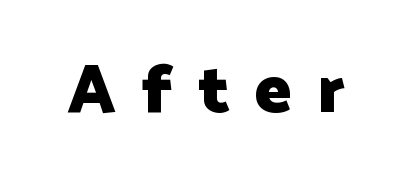
Decoration check: the copy has no underline. Students, note that the glyphs here are deliberately spaced far apart. Notice how thick the strokes are: this is what a full bold looks like. The rendering uses natural spacing where letterforms have individual widths. Serif or sans? Sans — the stroke terminals are bare.
